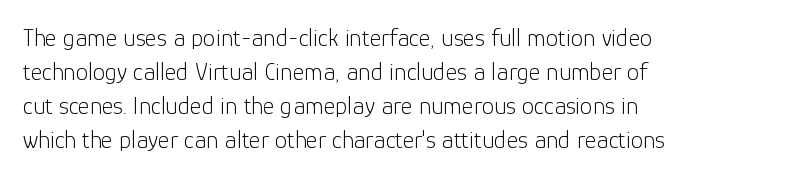
A normal amount of white space separates one row of letters from the next. Honestly, the letter spacing is just normal — you wouldn't notice it. The font's upright variant was chosen for this text. Is this a heavy cut? Hardly; it is regular or lighter. Caption: multi-line text, flush left, ragged right.
